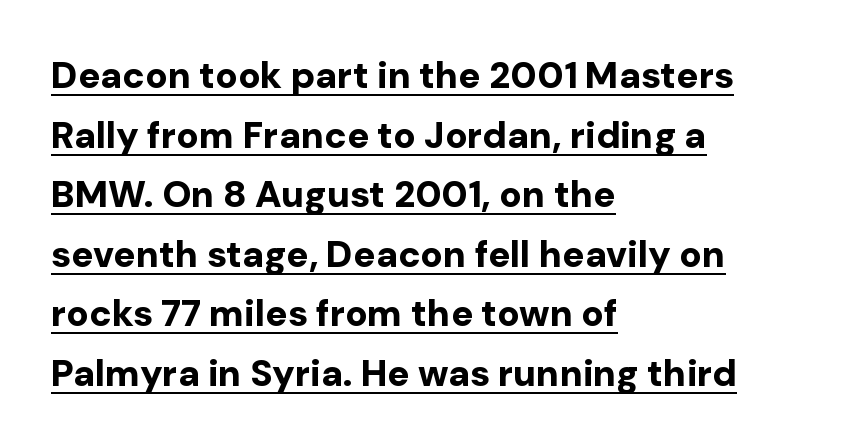
The image shows 37 px bold sans-serif type, upright; set left-aligned, normal line spacing (1.61x), normal letter spacing, underlined; low stroke contrast and a medium x-height.
